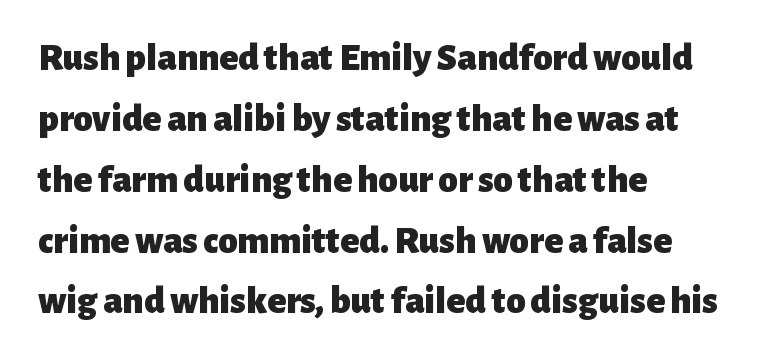
The image shows 39 px heavy sans-serif type, upright; set left-aligned, normal line spacing (1.56x), normal letter spacing, not underlined; low stroke contrast and a medium x-height.
